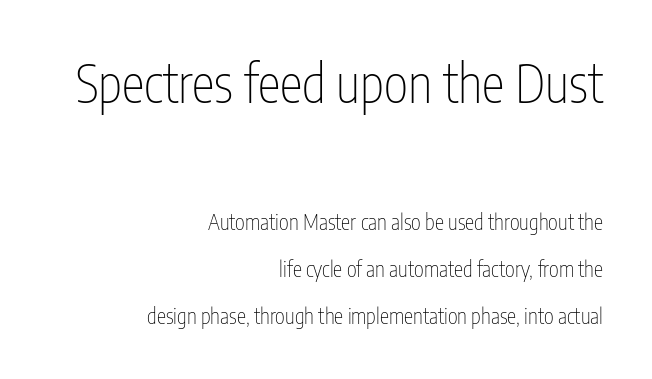
Q: Is the text bold? A: No.
Q: Is the text italic (slanted)? A: No, it is upright.
Q: Is the typeface a serif or a sans-serif typeface? A: Sans-serif.
Q: Is the text underlined? A: No.
Q: How is the paragraph aligned? A: Right-aligned.
Q: Is the spacing between letters normal or unusually wide? A: Normal.
Q: Is the spacing between lines tight, normal or loose? A: Loose.
Q: Which block of text is set in a larger size, the first (top) or the second (bottom)? A: The first (top) one.
Q: Width (condensed, normal, or wide)? A: Condensed.
Q: Stroke contrast? A: Low.
Q: x-height? A: Medium.
Q: Monospaced? A: No.
